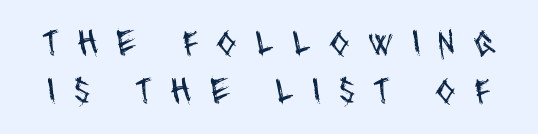
The image shows 37 px regular-weight, condensed sans-serif type; set normal line spacing (1.3x), unusually wide letter spacing (+0.48 em), not underlined; medium stroke contrast and a large x-height.
